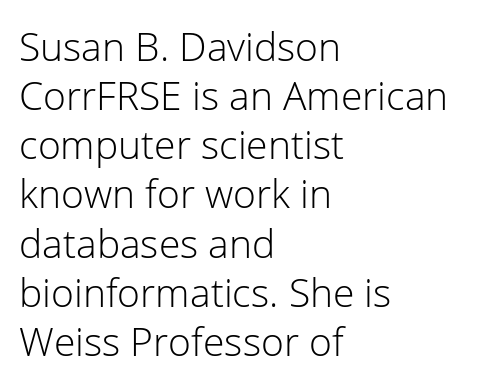
{"serif": "no", "italic": "no", "bold": "no", "weight": "light", "width": "normal", "stroke_contrast": "low", "x_height": "medium", "monospaced": "no", "underline": "no", "align": "left", "line_spacing": "normal", "line_spacing_ratio": 1.26, "letter_spacing": "normal", "letter_spacing_em": 0.0, "glyph_px": 39}
